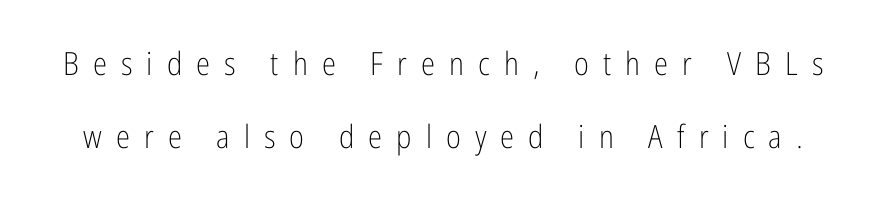
Is the stroke heavy? The answer is a plain regular-or-lighter. This rendering widens character spacing well past its baseline value. The words here are not underlined. Airy leading. The face used here is proportionally spaced, like ordinary book or web type.
